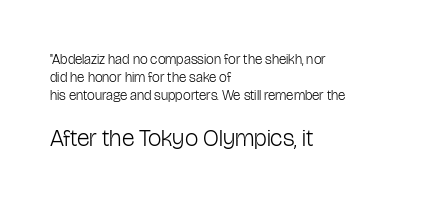
The image shows 24 px text type, upright; set left-aligned, normal line spacing (1.29x), normal letter spacing, not underlined; the second (bottom) block is 1.71x larger.
